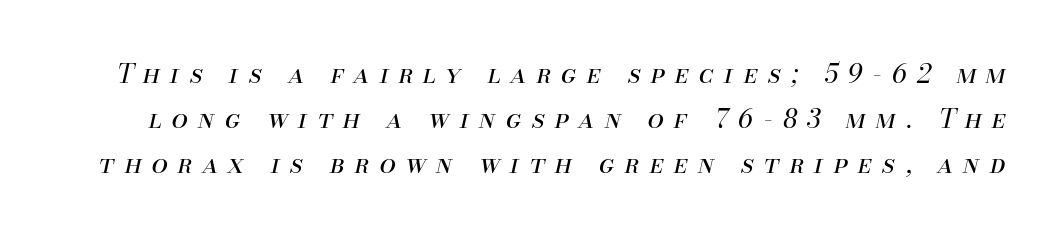
Q: Is the text bold? A: No.
Q: Is the text italic (slanted)? A: Yes, it leans right by about 13 degrees.
Q: Is the text underlined? A: No.
Q: Is the spacing between letters normal or unusually wide? A: Unusually wide.
